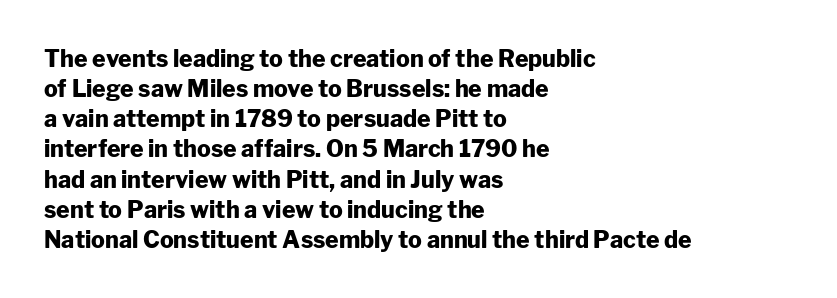
Does extra space separate the letters? No, they use regular spacing. The passage is arranged the way most books set body copy — flush left. Successive baselines arrive at the customary interval. Posture: upright roman. Is the type bold? Yes — the strokes are clearly thick and heavy.
